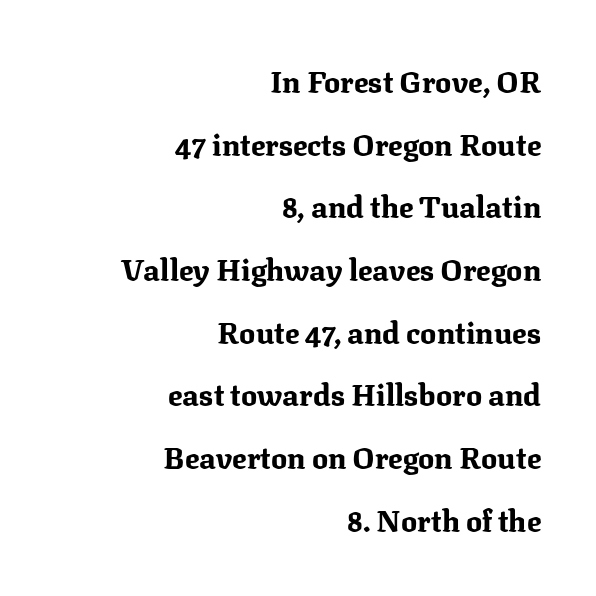
Q: Is the text bold? A: Yes.
Q: Is the text italic (slanted)? A: No, it is upright.
Q: Is the typeface a serif or a sans-serif typeface? A: Serif.
Q: Is the text underlined? A: No.
Q: How is the paragraph aligned? A: Right-aligned.
Q: Is the spacing between letters normal or unusually wide? A: Normal.
Q: Is the spacing between lines tight, normal or loose? A: Loose.
Q: Width (condensed, normal, or wide)? A: Normal.
Q: Stroke contrast? A: Medium.
Q: x-height? A: Medium.
Q: Monospaced? A: No.
